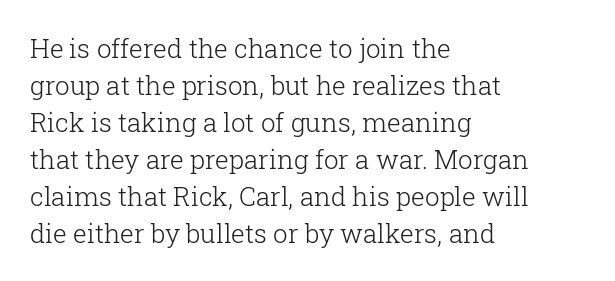
Rule under the text: the space is simply empty. The tracking reads as untouched default to a designer's eye. Compared with a typical body face, this is equally light or lighter still. A student would call this left alignment; a typographer would say flush left, rag right. The rows are spaced the way most documents space them.
